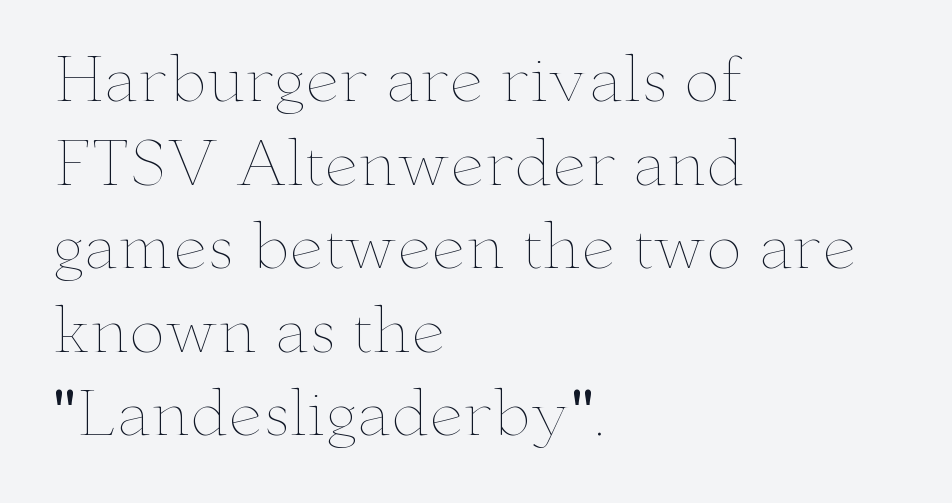
The typesetting does not lean heavy: it is not bold. Has an underline been added? It has not. Character widths vary here, with narrow letters taking less room than wide ones. Quick note: interline space is typical. In terms of letterspacing, this is plain default setting.
